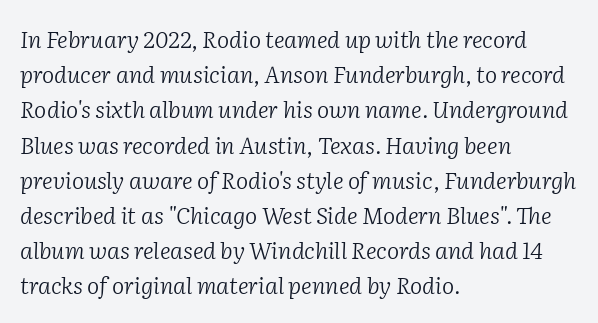
Q: Is the text bold? A: No.
Q: Is the text italic (slanted)? A: Yes, it leans right by about 2 degrees.
Q: Is the text underlined? A: No.
Q: How is the paragraph aligned? A: Left-aligned.
Q: Is the spacing between letters normal or unusually wide? A: Normal.
Q: Is the spacing between lines tight, normal or loose? A: Normal.
